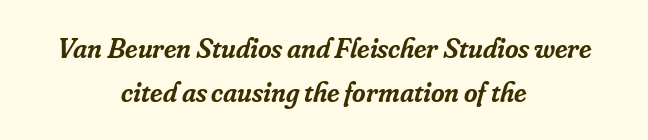
{"serif": "yes", "italic": "yes", "lean": "right", "slant_degrees": 16, "bold": "semi", "weight": "semibold", "width": "normal", "stroke_contrast": "low", "x_height": "small", "monospaced": "no", "underline": "no", "align": "center", "line_spacing": "normal", "line_spacing_ratio": 1.53, "letter_spacing": "normal", "letter_spacing_em": 0.0, "glyph_px": 29}
